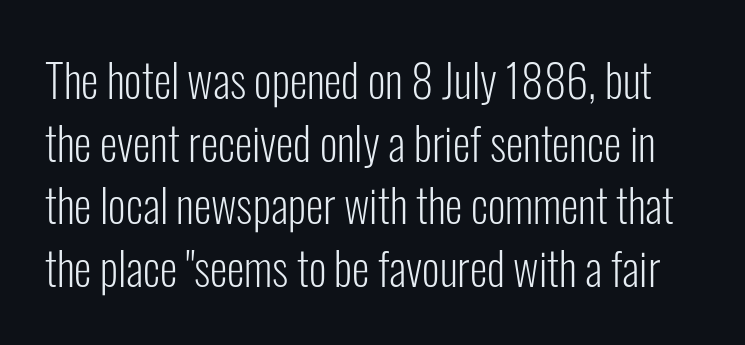
These glyphs show unthickened strokes, regular width or finer. The passage shown is typed in a proportional face where columns would drift. In terms of letterspacing, this is plain default setting. Characters remain perfectly vertical along every line.
